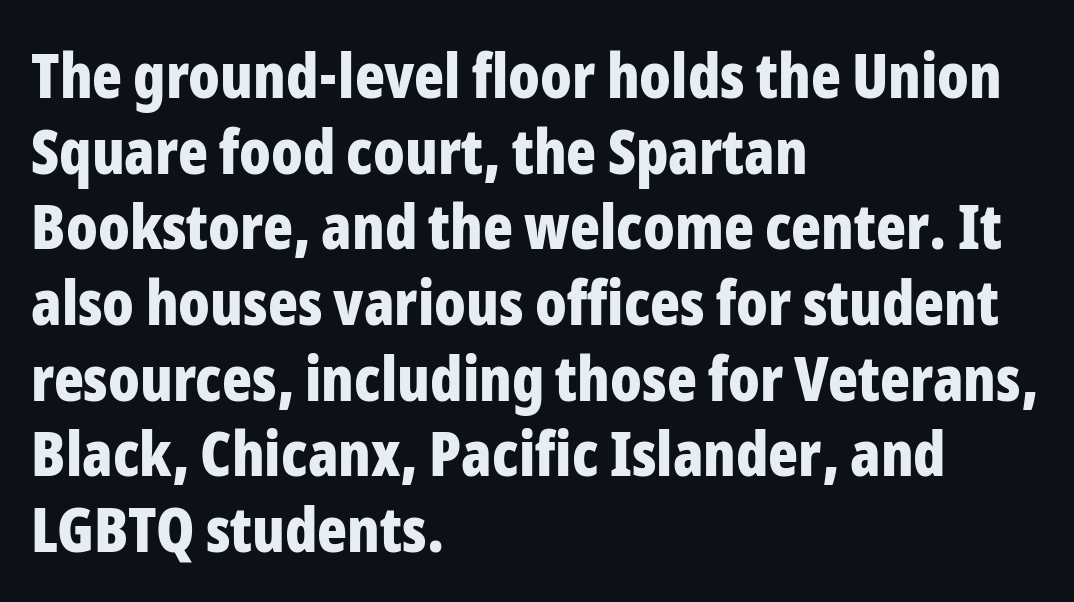
{"serif": "no", "italic": "no", "bold": "yes", "weight": "bold", "width": "condensed", "stroke_contrast": "low", "x_height": "medium", "monospaced": "no", "underline": "no", "align": "left", "line_spacing_ratio": 1.22, "letter_spacing": "normal", "letter_spacing_em": 0.0, "glyph_px": 62}
